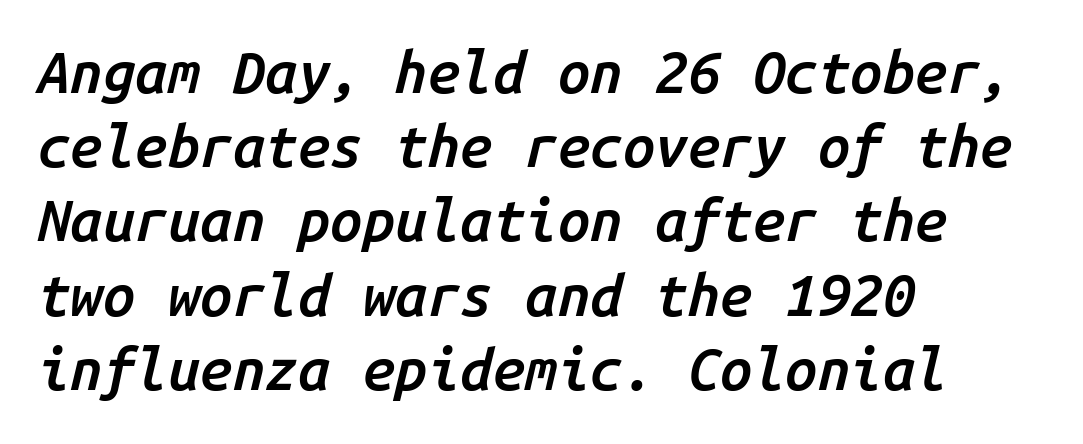
The image shows 58 px semibold type, italic (leaning right), monospaced; set left-aligned, normal line spacing (1.28x), normal letter spacing, not underlined; low stroke contrast and a medium x-height.
